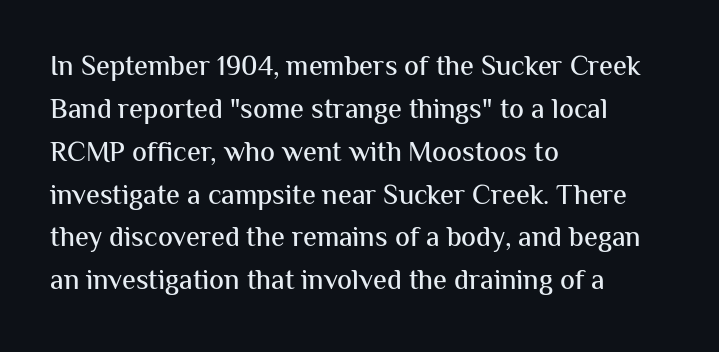
Honestly, there is no underline to notice here at all. The passage shown is typeset with a sans-serif family. Evenly set lines give the paragraph a standard silhouette. Here the designer chose a conventional face with non-uniform glyph widths. The letters stand straight up with perfectly vertical stems. Left-aligned paragraph, ragged on the right.
